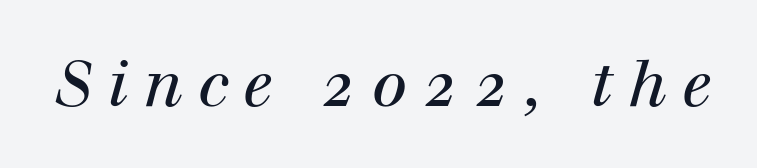
{"serif": "yes", "italic": "yes", "lean": "right", "slant_degrees": 12, "bold": "no", "weight": "regular", "width": "normal", "stroke_contrast": "high", "x_height": "medium", "monospaced": "no", "underline": "no", "letter_spacing": "wide", "letter_spacing_em": 0.24, "glyph_px": 64}
